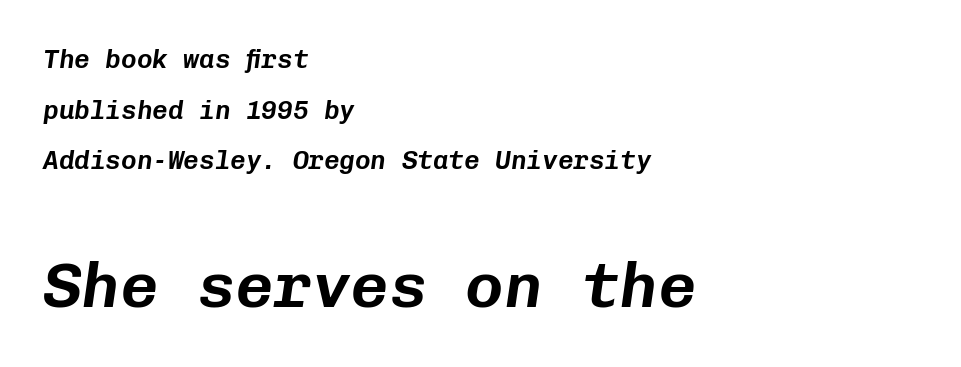
The image shows 64 px text type, italic (leaning right), monospaced; set left-aligned, loose line spacing (1.95x), normal letter spacing, not underlined; the second (bottom) block is 2.46x larger; low stroke contrast and a medium x-height.
